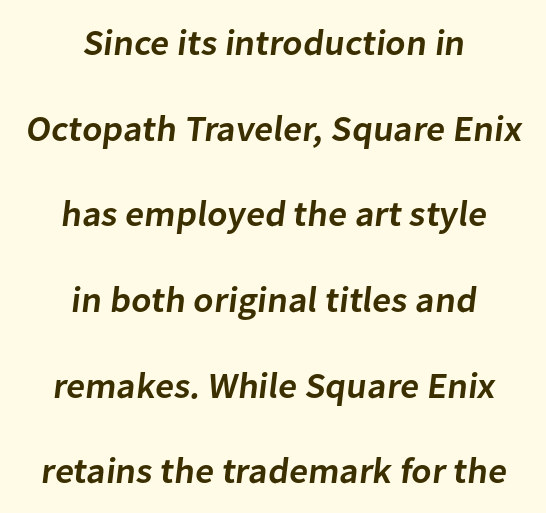
Q: Is the text bold? A: Semi-bold.
Q: Is the typeface a serif or a sans-serif typeface? A: Sans-serif.
Q: Is the text underlined? A: No.
Q: How is the paragraph aligned? A: Centered.
Q: Is the spacing between letters normal or unusually wide? A: Normal.
Q: Is the spacing between lines tight, normal or loose? A: Loose.
Q: Width (condensed, normal, or wide)? A: Normal.
Q: Stroke contrast? A: Low.
Q: x-height? A: Medium.
Q: Monospaced? A: No.
